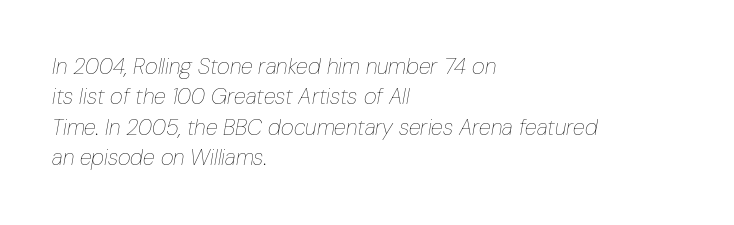
{"italic": "yes", "lean": "right", "slant_degrees": 10, "bold": "no", "underline": "no", "align": "left", "line_spacing": "normal", "line_spacing_ratio": 1.38, "letter_spacing": "normal", "letter_spacing_em": 0.0, "glyph_px": 22}
